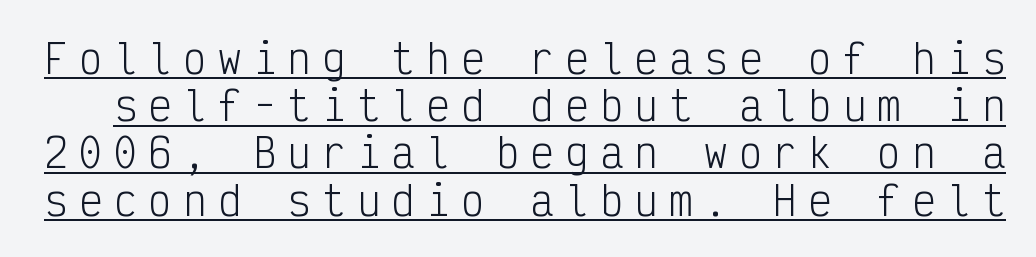
Q: Is the text bold? A: No.
Q: Is the text italic (slanted)? A: No, it is upright.
Q: Is the typeface a serif or a sans-serif typeface? A: Sans-serif.
Q: Is the text underlined? A: Yes.
Q: Is the spacing between letters normal or unusually wide? A: Unusually wide.
Q: Width (condensed, normal, or wide)? A: Condensed.
Q: Stroke contrast? A: Low.
Q: x-height? A: Medium.
Q: Monospaced? A: Yes.
